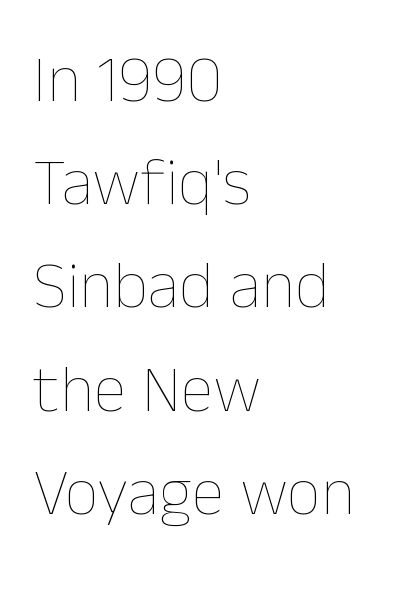
{"italic": "no", "bold": "no", "weight": "thin", "width": "normal", "stroke_contrast": "low", "x_height": "medium", "monospaced": "no", "underline": "no", "align": "left", "line_spacing": "normal", "line_spacing_ratio": 1.54, "letter_spacing": "normal", "letter_spacing_em": 0.0, "glyph_px": 67}
